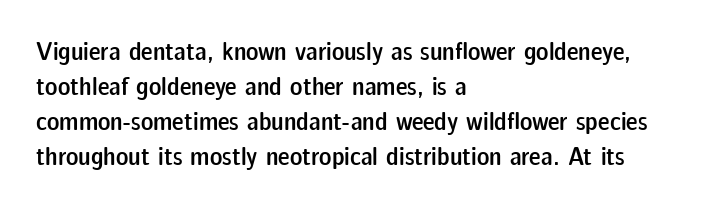
Tracking here is standard; glyphs follow each other at the usual distance. Posture: vertical. This block has exactly the height ordinary leading produces. On the weight axis this lands at semibold, roughly 600. Underline: absent. The rag falls on the right side of this text block.
